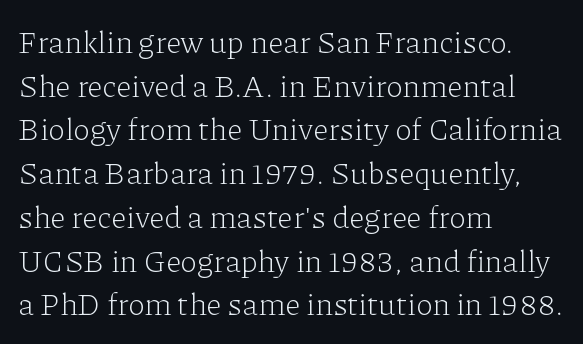
A clean baseline with only descenders dipping below it. Each new line begins a customary step beneath the previous one. A typesetter would call this proportional, since set widths differ per character. There is no visible air inserted between adjacent glyphs.
